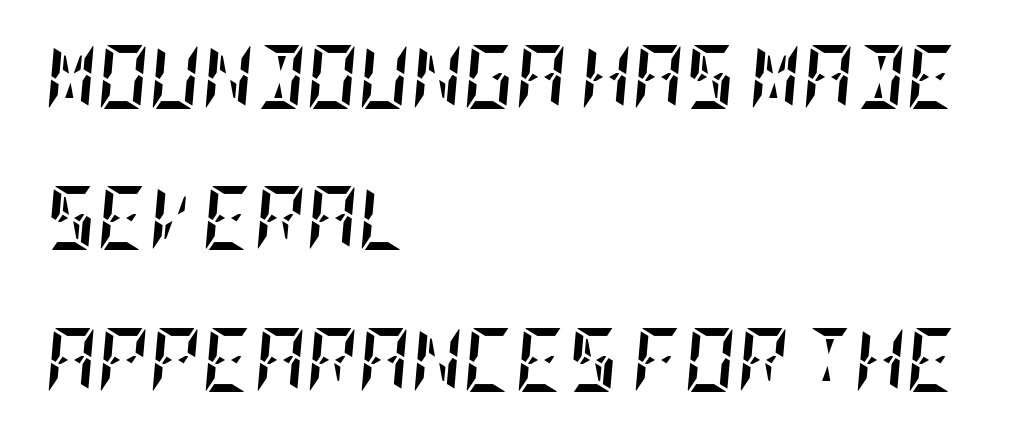
{"italic": "yes", "lean": "right", "slant_degrees": 5, "bold": "yes", "weight": "semibold", "width": "condensed", "stroke_contrast": "low", "x_height": "large", "underline": "no", "align": "left", "line_spacing": "loose", "line_spacing_ratio": 2.21, "letter_spacing": "normal", "letter_spacing_em": 0.0, "glyph_px": 64}
